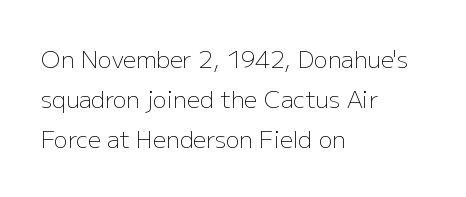
The image shows 23 px text type, upright; set left-aligned, line spacing 1.75x, normal letter spacing, not underlined.
